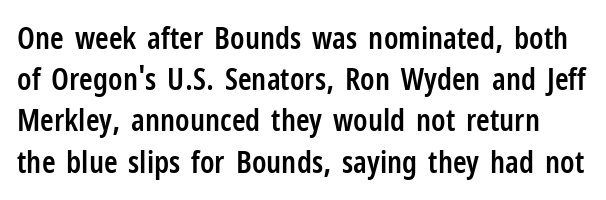
{"serif": "no", "italic": "no", "bold": "semi", "weight": "semibold", "width": "condensed", "stroke_contrast": "low", "x_height": "medium", "monospaced": "no", "underline": "no", "line_spacing": "normal", "line_spacing_ratio": 1.33, "letter_spacing": "normal", "letter_spacing_em": 0.0, "glyph_px": 31}
